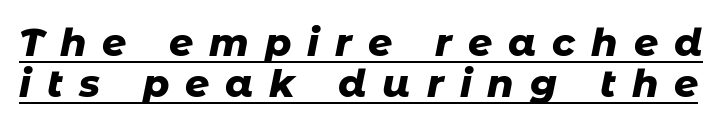
Q: Is the text bold? A: Yes.
Q: Is the text italic (slanted)? A: Yes, it leans right by about 11 degrees.
Q: Is the text underlined? A: Yes.
Q: Is the spacing between letters normal or unusually wide? A: Unusually wide.
Q: Is the spacing between lines tight, normal or loose? A: Tight.
Q: Width (condensed, normal, or wide)? A: Normal.
Q: Stroke contrast? A: Low.
Q: x-height? A: Medium.
Q: Monospaced? A: No.
